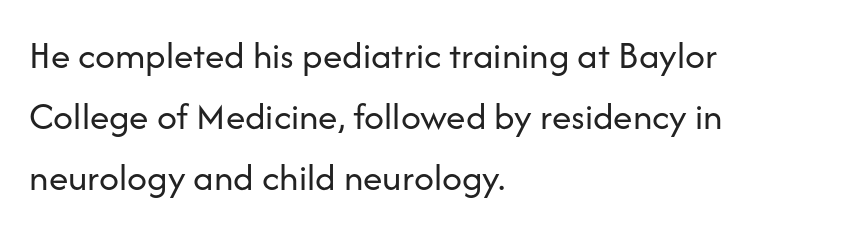
{"serif": "no", "italic": "no", "bold": "no", "weight": "regular", "width": "normal", "stroke_contrast": "low", "x_height": "medium", "monospaced": "no", "underline": "no", "align": "left", "line_spacing": "normal", "line_spacing_ratio": 1.57, "letter_spacing": "normal", "letter_spacing_em": 0.0, "glyph_px": 39}
